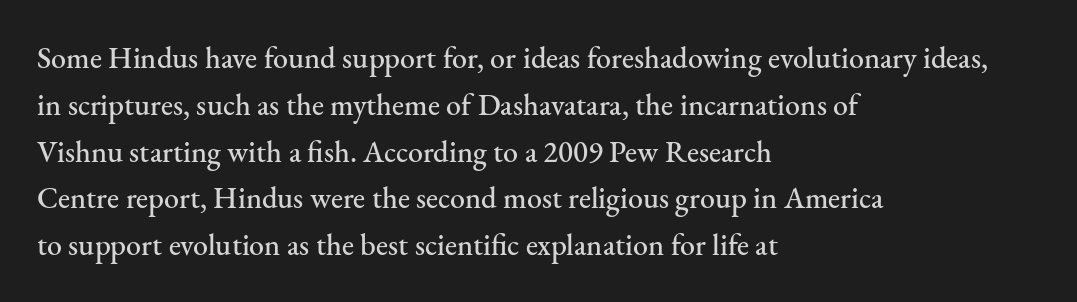
Q: Is the text italic (slanted)? A: No, it is upright.
Q: Is the typeface a serif or a sans-serif typeface? A: Serif.
Q: Is the text underlined? A: No.
Q: How is the paragraph aligned? A: Left-aligned.
Q: Is the spacing between letters normal or unusually wide? A: Normal.
Q: Is the spacing between lines tight, normal or loose? A: Normal.
Q: Width (condensed, normal, or wide)? A: Normal.
Q: Stroke contrast? A: Medium.
Q: x-height? A: Small.
Q: Monospaced? A: No.
